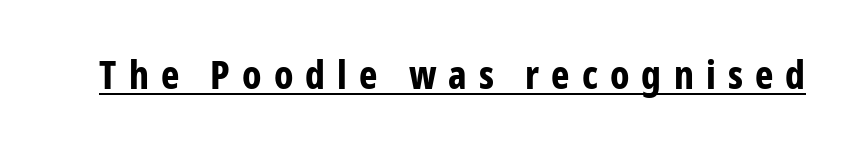
{"serif": "no", "italic": "no", "bold": "yes", "weight": "bold", "width": "condensed", "stroke_contrast": "low", "x_height": "medium", "monospaced": "no", "underline": "yes", "letter_spacing": "wide", "letter_spacing_em": 0.31, "glyph_px": 39}
